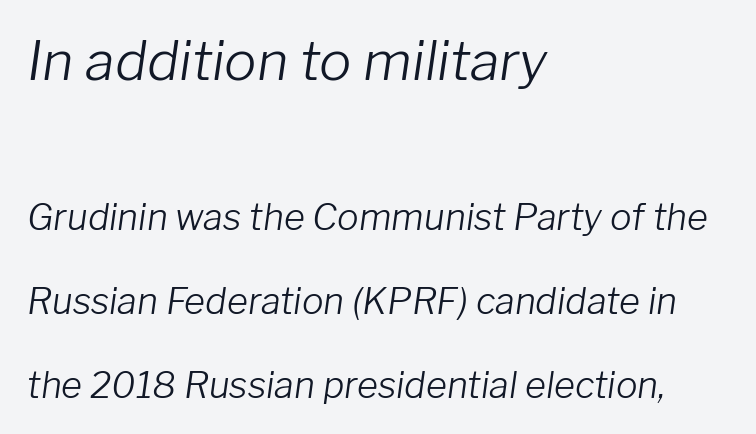
{"italic": "yes", "lean": "right", "slant_degrees": 8, "bold": "no", "weight": "light", "width": "normal", "stroke_contrast": "low", "x_height": "medium", "monospaced": "no", "underline": "no", "align": "left", "line_spacing": "loose", "line_spacing_ratio": 2.32, "letter_spacing": "normal", "letter_spacing_em": 0.0, "larger_block": "first", "size_ratio": 1.5, "glyph_px": 54}
